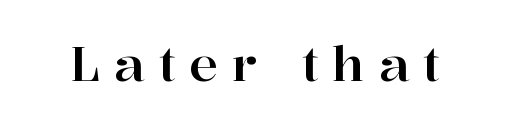
The image shows 48 px serif type, upright; set unusually wide letter spacing (+0.29 em), not underlined; high stroke contrast and a medium x-height.
